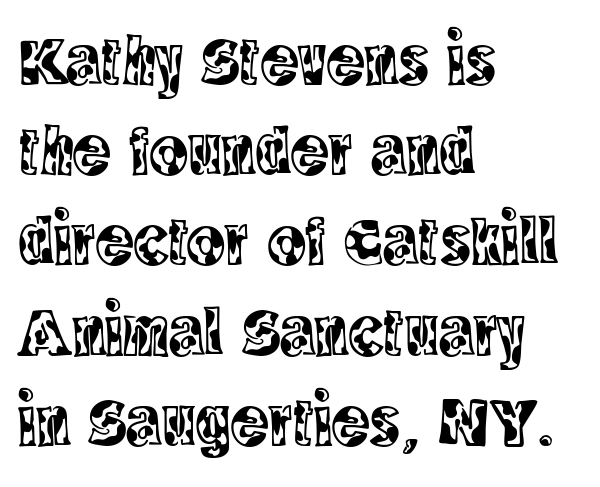
{"serif": "yes", "italic": "no", "width": "condensed", "x_height": "large", "monospaced": "no", "underline": "no", "align": "left", "line_spacing": "normal", "line_spacing_ratio": 1.27, "letter_spacing": "normal", "letter_spacing_em": 0.0, "glyph_px": 71}
